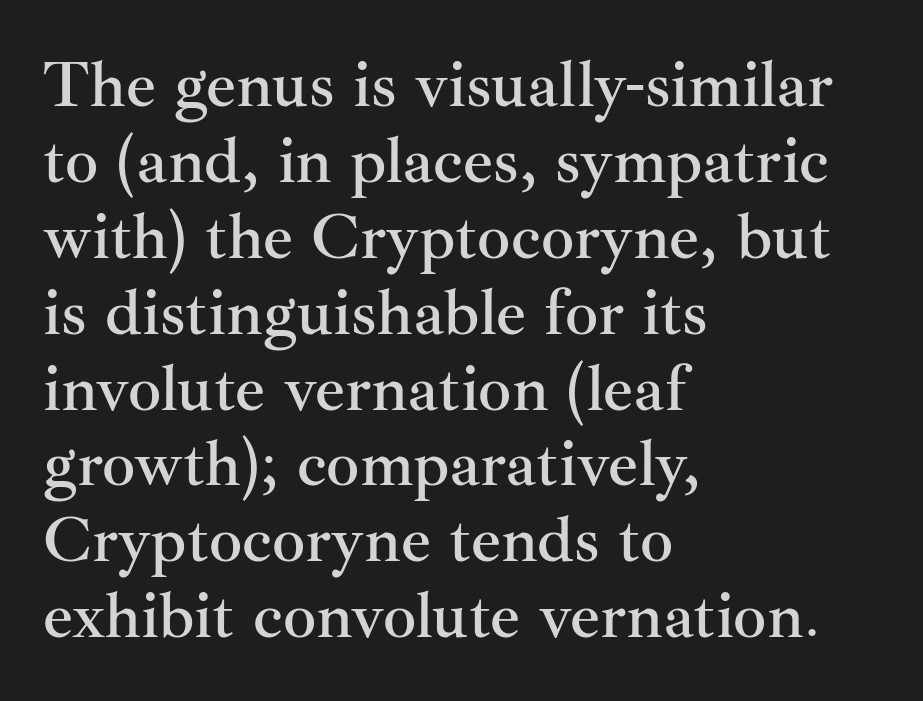
Q: Is the text italic (slanted)? A: No, it is upright.
Q: Is the typeface a serif or a sans-serif typeface? A: Serif.
Q: Is the text underlined? A: No.
Q: How is the paragraph aligned? A: Left-aligned.
Q: Is the spacing between letters normal or unusually wide? A: Normal.
Q: Is the spacing between lines tight, normal or loose? A: Tight.
Q: Width (condensed, normal, or wide)? A: Normal.
Q: Stroke contrast? A: Medium.
Q: x-height? A: Small.
Q: Monospaced? A: No.
